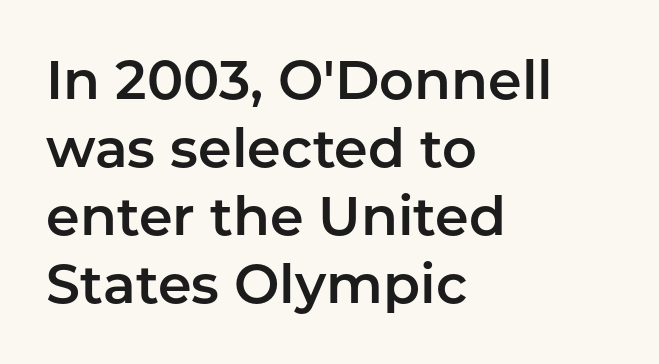
The image shows 54 px sans-serif type, upright; set left-aligned, normal line spacing (1.26x), normal letter spacing, not underlined; low stroke contrast and a medium x-height.
